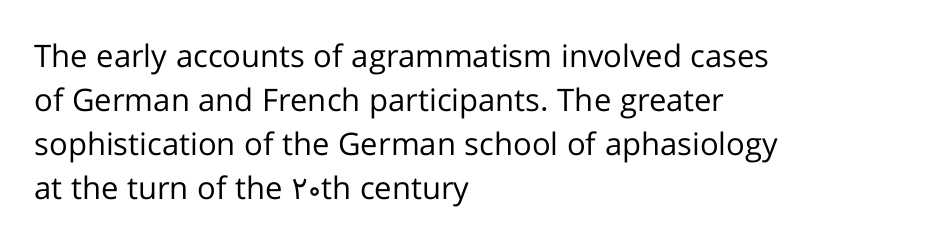
The image shows 31 px regular-weight sans-serif type, upright; set left-aligned, normal line spacing (1.42x), normal letter spacing, not underlined; low stroke contrast and a medium x-height.
